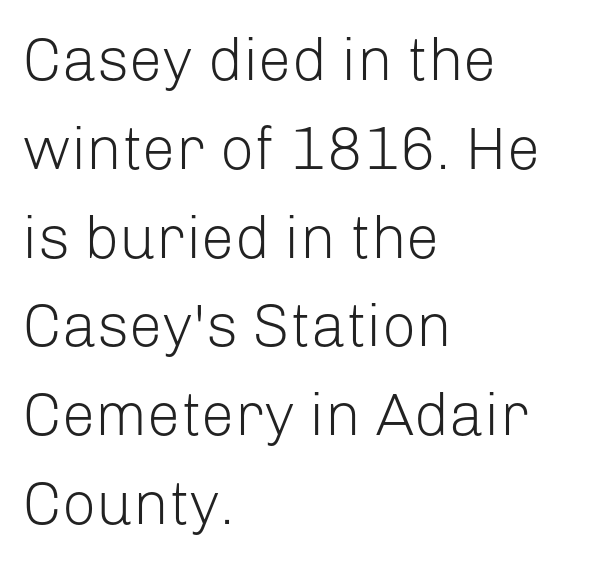
Q: Is the text bold? A: No.
Q: Is the text italic (slanted)? A: No, it is upright.
Q: Is the typeface a serif or a sans-serif typeface? A: Sans-serif.
Q: Is the text underlined? A: No.
Q: How is the paragraph aligned? A: Left-aligned.
Q: Is the spacing between letters normal or unusually wide? A: Normal.
Q: Is the spacing between lines tight, normal or loose? A: Normal.
Q: Width (condensed, normal, or wide)? A: Normal.
Q: Stroke contrast? A: Low.
Q: x-height? A: Medium.
Q: Monospaced? A: No.
